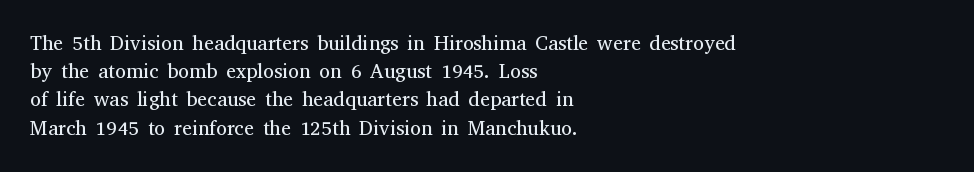
The image shows 20 px text type, upright; set left-aligned, normal line spacing (1.41x), normal letter spacing, not underlined.
